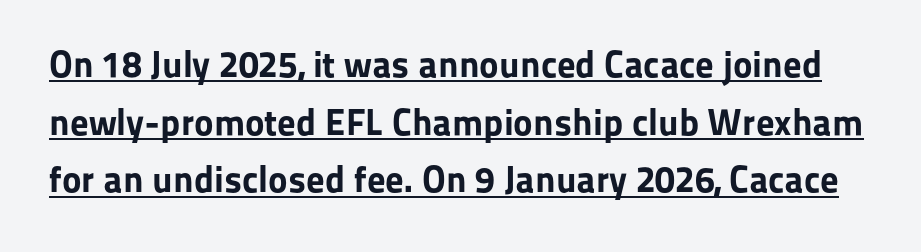
{"serif": "no", "italic": "no", "bold": "yes", "weight": "bold", "width": "normal", "stroke_contrast": "low", "x_height": "medium", "monospaced": "no", "underline": "yes", "line_spacing": "normal", "line_spacing_ratio": 1.56, "letter_spacing": "normal", "letter_spacing_em": 0.0, "glyph_px": 37}
